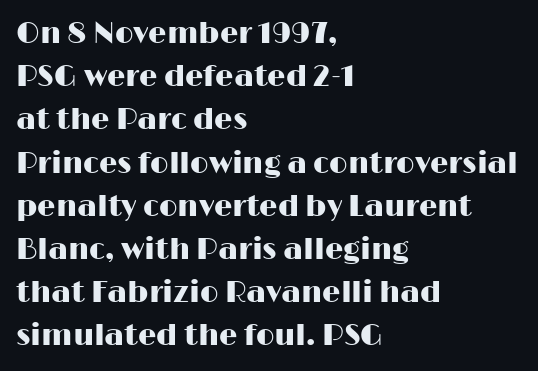
Q: Is the text italic (slanted)? A: No, it is upright.
Q: Is the typeface a serif or a sans-serif typeface? A: Sans-serif.
Q: Is the text underlined? A: No.
Q: How is the paragraph aligned? A: Left-aligned.
Q: Is the spacing between letters normal or unusually wide? A: Normal.
Q: Is the spacing between lines tight, normal or loose? A: Normal.
Q: Width (condensed, normal, or wide)? A: Wide.
Q: Stroke contrast? A: High.
Q: x-height? A: Medium.
Q: Monospaced? A: No.
